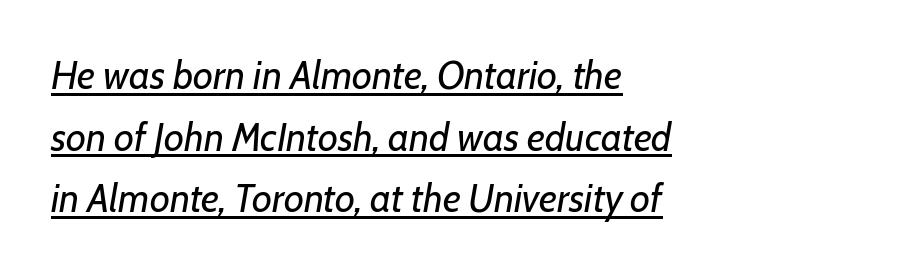
The image shows 39 px regular-weight type, italic (leaning right); set left-aligned, normal line spacing (1.58x), normal letter spacing, underlined; low stroke contrast and a medium x-height.
